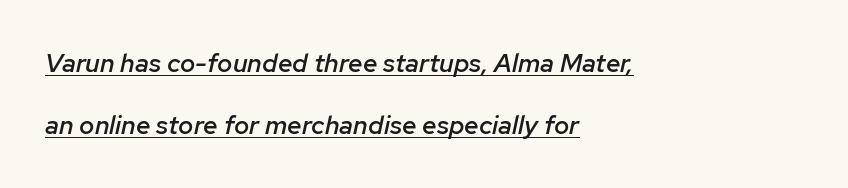
The image shows 26 px text type, italic (leaning right); set left-aligned, loose line spacing (2.39x), normal letter spacing, underlined.
